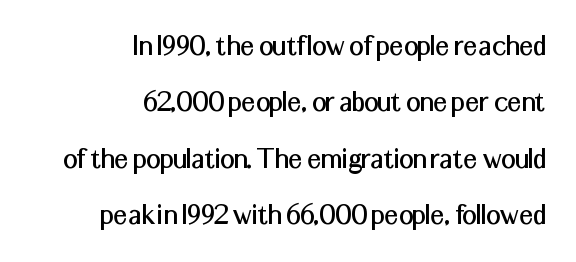
Q: Is the text italic (slanted)? A: No, it is upright.
Q: Is the typeface a serif or a sans-serif typeface? A: Sans-serif.
Q: Is the text underlined? A: No.
Q: How is the paragraph aligned? A: Right-aligned.
Q: Is the spacing between letters normal or unusually wide? A: Normal.
Q: Width (condensed, normal, or wide)? A: Normal.
Q: Stroke contrast? A: Medium.
Q: x-height? A: Medium.
Q: Monospaced? A: No.
